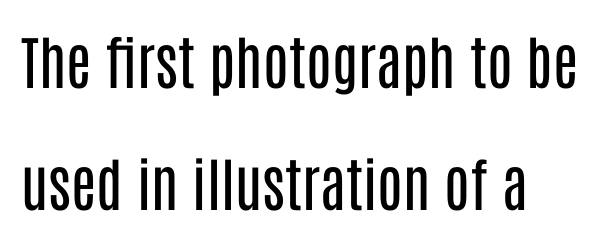
The image shows 58 px regular-weight, condensed sans-serif type, upright; set left-aligned, loose line spacing (2.11x), normal letter spacing, not underlined; low stroke contrast and a large x-height.
